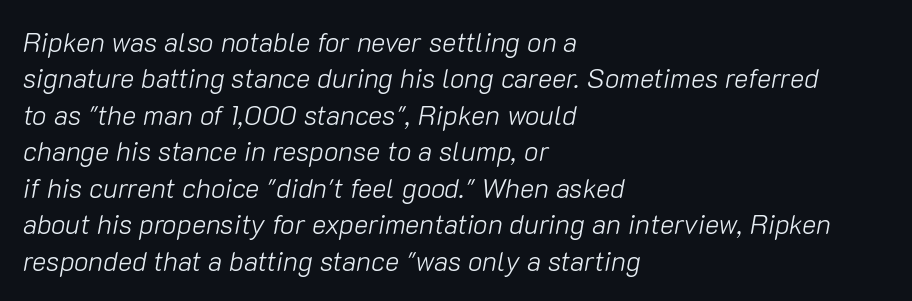
{"italic": "yes", "lean": "right", "slant_degrees": 10, "bold": "no", "underline": "no", "align": "left", "line_spacing": "normal", "line_spacing_ratio": 1.35, "letter_spacing": "normal", "letter_spacing_em": 0.0, "glyph_px": 27}
